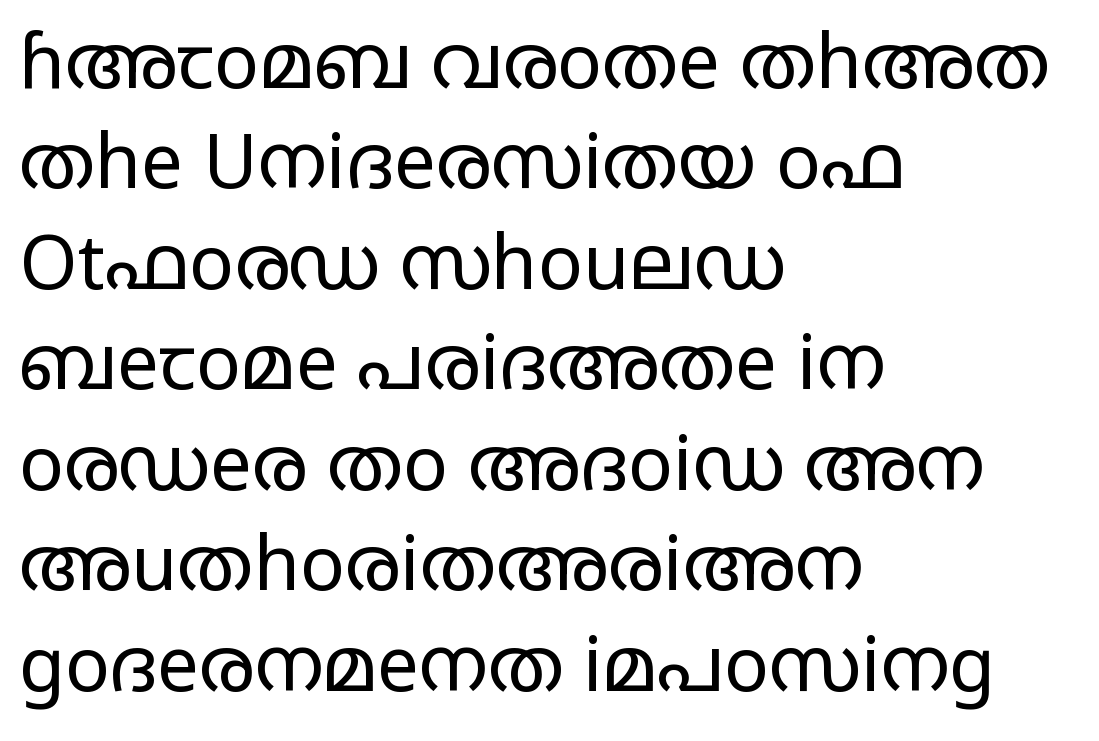
The text block is weighted toward the left margin, trailing off unevenly rightward. Summary of weight: not heavy and not bold. Short note: letters normally spaced. The face used here is proportionally spaced, like ordinary book or web type. Look at the bottom of the vertical strokes: they stop flat, with no serifs. Regarding leading, the lines here are spaced in the standard way.
